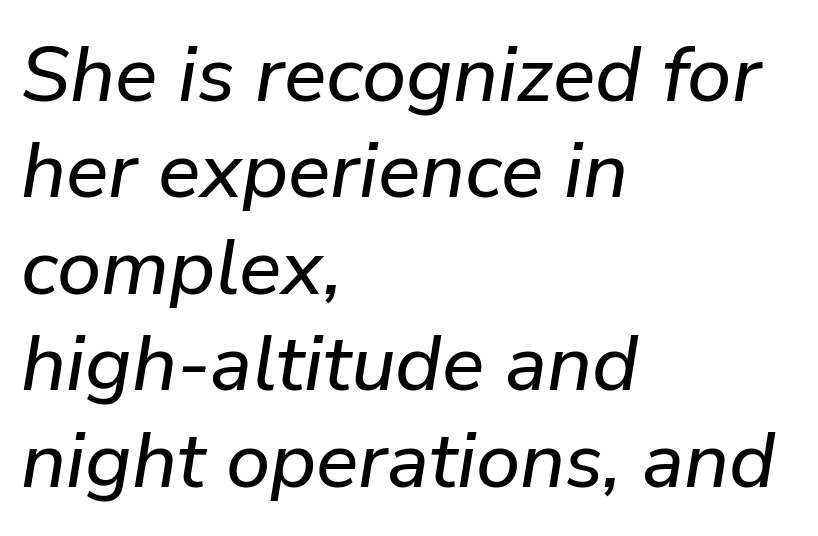
The compositor pushed each line to the left boundary. These lines keep a tight, regular rhythm from letter to letter. In terms of posture, this sample is oblique. The zone under the glyphs is completely vacant. Looks like regular typesetting: each glyph gets only the width it needs.
